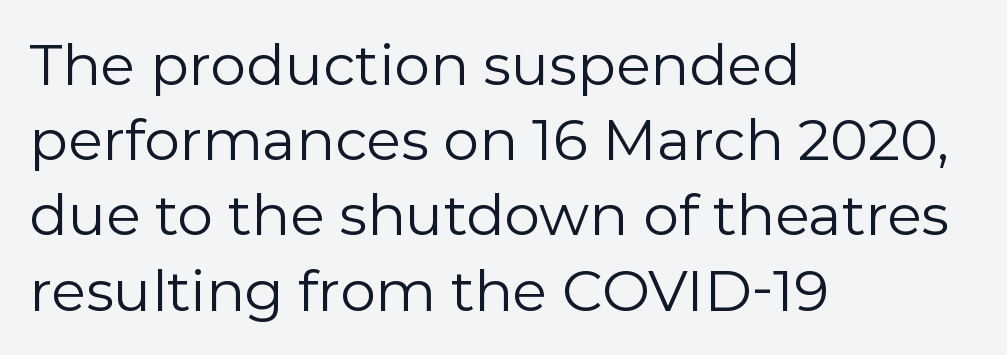
The image shows 57 px regular-weight sans-serif type, upright; set left-aligned, normal line spacing (1.32x), normal letter spacing, not underlined; low stroke contrast and a medium x-height.
